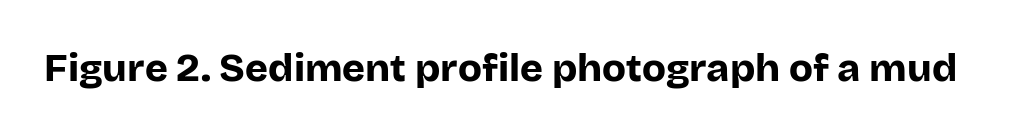
The image shows 39 px bold sans-serif type, upright; set normal letter spacing, not underlined; low stroke contrast and a large x-height.
